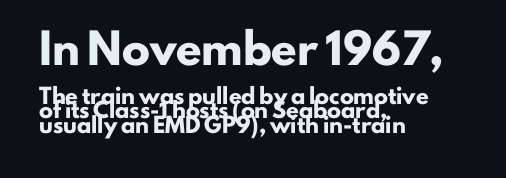
Q: Is the text bold? A: Yes.
Q: Is the text italic (slanted)? A: No, it is upright.
Q: Is the typeface a serif or a sans-serif typeface? A: Sans-serif.
Q: Is the text underlined? A: No.
Q: How is the paragraph aligned? A: Left-aligned.
Q: Is the spacing between letters normal or unusually wide? A: Normal.
Q: Is the spacing between lines tight, normal or loose? A: Tight.
Q: Which block of text is set in a larger size, the first (top) or the second (bottom)? A: The first (top) one.
Q: Width (condensed, normal, or wide)? A: Normal.
Q: Stroke contrast? A: Low.
Q: x-height? A: Small.
Q: Monospaced? A: No.
